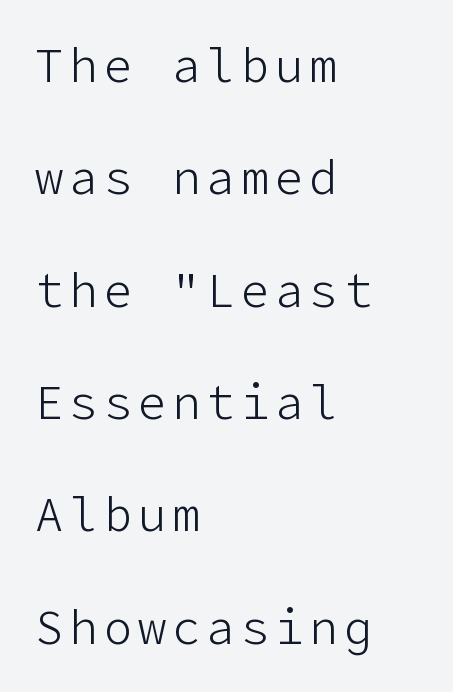
Q: Is the text bold? A: No.
Q: Is the text italic (slanted)? A: No, it is upright.
Q: Is the typeface a serif or a sans-serif typeface? A: Sans-serif.
Q: Is the text underlined? A: No.
Q: How is the paragraph aligned? A: Left-aligned.
Q: Is the spacing between lines tight, normal or loose? A: Loose.
Q: Width (condensed, normal, or wide)? A: Normal.
Q: Stroke contrast? A: Low.
Q: x-height? A: Medium.
